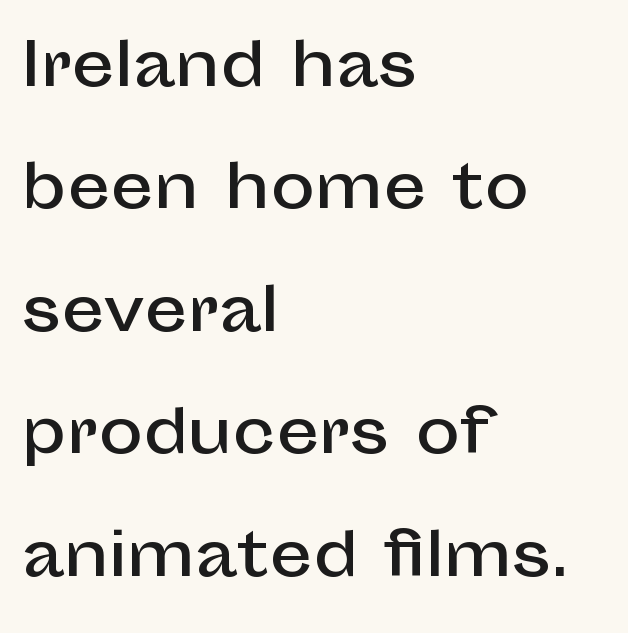
{"serif": "no", "italic": "no", "width": "normal", "stroke_contrast": "low", "x_height": "medium", "monospaced": "no", "underline": "no", "align": "left", "line_spacing": "loose", "line_spacing_ratio": 2.04, "letter_spacing": "normal", "letter_spacing_em": 0.0, "glyph_px": 60}
